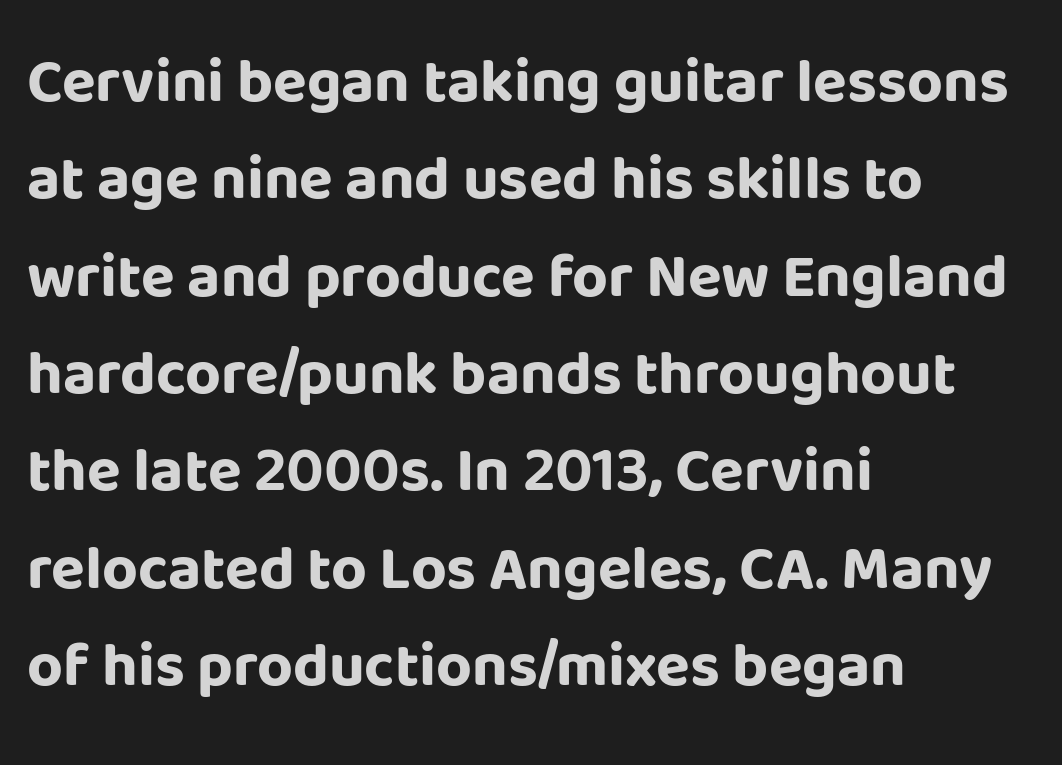
Q: Is the text bold? A: Yes.
Q: Is the text italic (slanted)? A: No, it is upright.
Q: Is the typeface a serif or a sans-serif typeface? A: Sans-serif.
Q: Is the text underlined? A: No.
Q: How is the paragraph aligned? A: Left-aligned.
Q: Is the spacing between letters normal or unusually wide? A: Normal.
Q: Is the spacing between lines tight, normal or loose? A: Normal.
Q: Width (condensed, normal, or wide)? A: Normal.
Q: Stroke contrast? A: Low.
Q: x-height? A: Large.
Q: Monospaced? A: No.
